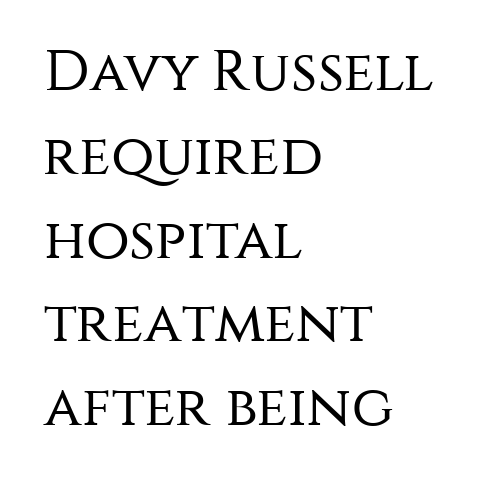
Q: Is the text bold? A: No.
Q: Is the text italic (slanted)? A: No, it is upright.
Q: Is the typeface a serif or a sans-serif typeface? A: Sans-serif.
Q: Is the text underlined? A: No.
Q: How is the paragraph aligned? A: Left-aligned.
Q: Is the spacing between letters normal or unusually wide? A: Normal.
Q: Is the spacing between lines tight, normal or loose? A: Normal.
Q: Width (condensed, normal, or wide)? A: Normal.
Q: Stroke contrast? A: Medium.
Q: x-height? A: Large.
Q: Monospaced? A: No.
